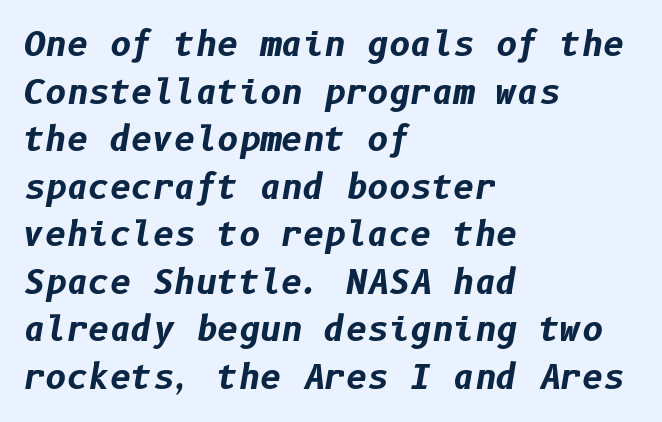
One-word summary of the alignment: left. The horizontal fit of the characters is conventional and even. Vertically, the passage feels balanced, rows spaced as you'd expect. The text carries the slant typical of an italic or oblique font.
